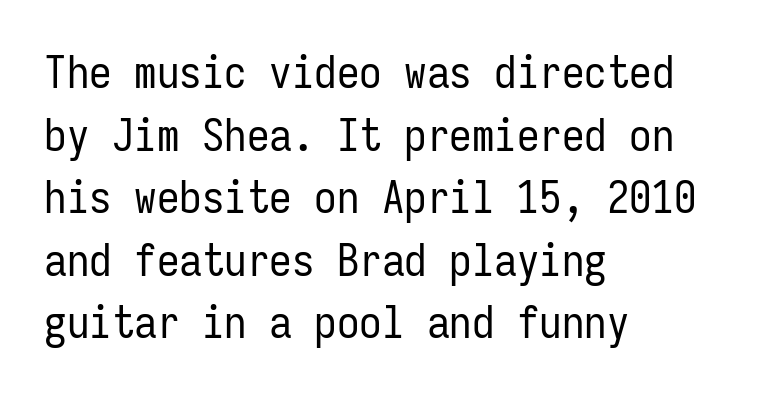
The image shows 45 px regular-weight, condensed sans-serif type, upright, monospaced; set left-aligned, normal line spacing (1.39x), normal letter spacing, not underlined; low stroke contrast and a medium x-height.
